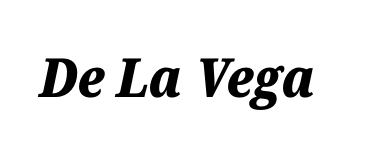
{"italic": "yes", "lean": "right", "slant_degrees": 12, "bold": "yes", "weight": "heavy", "width": "normal", "stroke_contrast": "medium", "x_height": "medium", "monospaced": "no", "underline": "no", "letter_spacing": "normal", "letter_spacing_em": 0.0, "glyph_px": 54}
